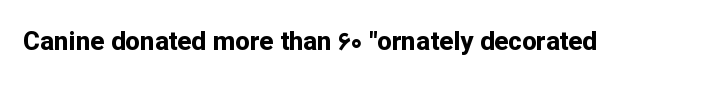
Q: Is the text bold? A: Yes.
Q: Is the text italic (slanted)? A: No, it is upright.
Q: Is the text underlined? A: No.
Q: Is the spacing between letters normal or unusually wide? A: Normal.
